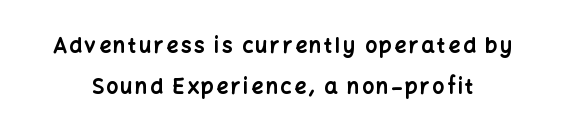
{"italic": "no", "bold": "yes", "underline": "no", "line_spacing": "loose", "line_spacing_ratio": 1.95, "glyph_px": 21}
